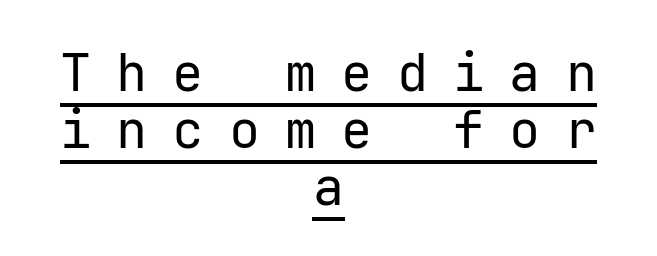
Q: Is the text bold? A: No.
Q: Is the text italic (slanted)? A: No, it is upright.
Q: Is the typeface a serif or a sans-serif typeface? A: Sans-serif.
Q: Is the text underlined? A: Yes.
Q: How is the paragraph aligned? A: Centered.
Q: Is the spacing between letters normal or unusually wide? A: Unusually wide.
Q: Is the spacing between lines tight, normal or loose? A: Tight.
Q: Width (condensed, normal, or wide)? A: Normal.
Q: Stroke contrast? A: Low.
Q: x-height? A: Medium.
Q: Monospaced? A: Yes.
